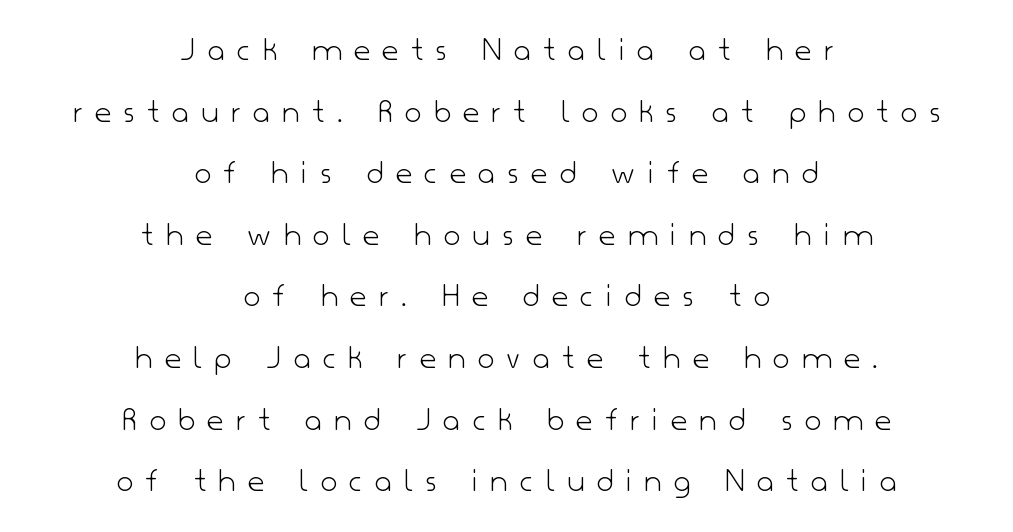
The image shows 35 px light sans-serif type, upright; set centered, line spacing 1.76x, unusually wide letter spacing (+0.37 em), not underlined; low stroke contrast and a small x-height.
